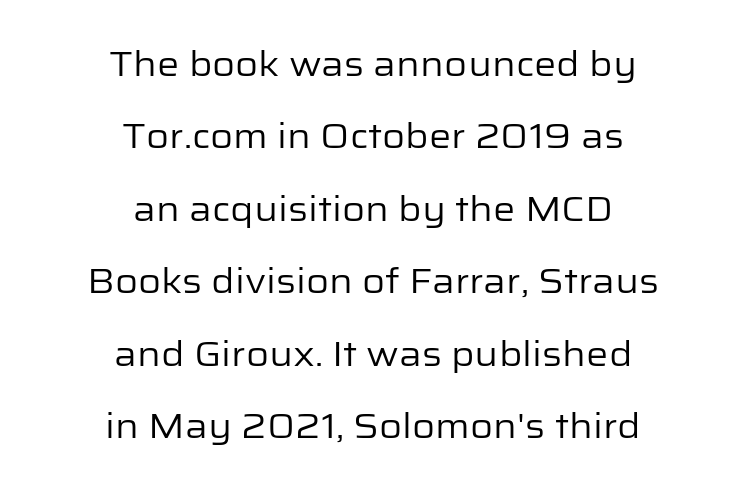
Here the designer chose a conventional face with non-uniform glyph widths. Reading down the column, the eye jumps a long way to each next line. Leftover space on each line is divided equally before and after the words. Weight class: somewhere from thin through regular.
